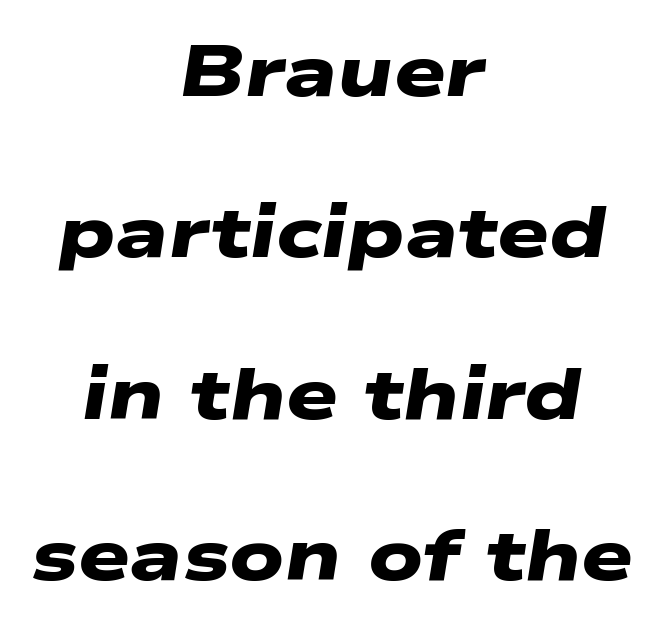
{"serif": "no", "bold": "yes", "weight": "heavy", "width": "wide", "stroke_contrast": "low", "x_height": "medium", "monospaced": "no", "underline": "no", "align": "center", "line_spacing": "loose", "line_spacing_ratio": 2.21, "letter_spacing": "normal", "letter_spacing_em": 0.0, "glyph_px": 73}
